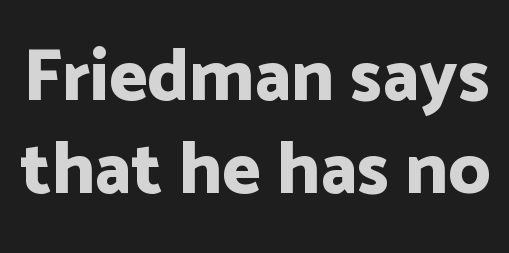
Q: Is the text bold? A: Yes.
Q: Is the text italic (slanted)? A: No, it is upright.
Q: Is the typeface a serif or a sans-serif typeface? A: Sans-serif.
Q: Is the text underlined? A: No.
Q: Is the spacing between letters normal or unusually wide? A: Normal.
Q: Is the spacing between lines tight, normal or loose? A: Normal.
Q: Width (condensed, normal, or wide)? A: Normal.
Q: Stroke contrast? A: Low.
Q: x-height? A: Medium.
Q: Monospaced? A: No.
